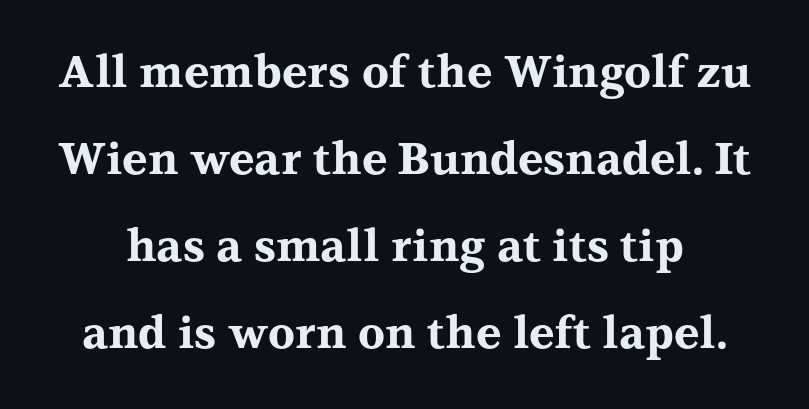
The image shows 44 px bold, wide serif type, upright; set loose line spacing (1.98x), normal letter spacing, not underlined; medium stroke contrast and a medium x-height.
